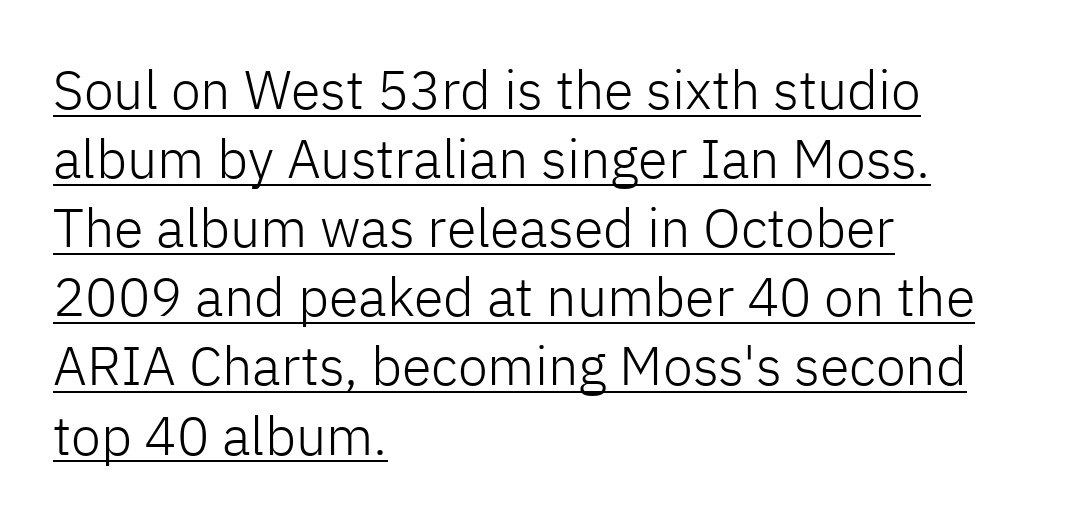
The image shows 54 px light sans-serif type, upright; set left-aligned, normal line spacing (1.28x), normal letter spacing, underlined; low stroke contrast and a medium x-height.
